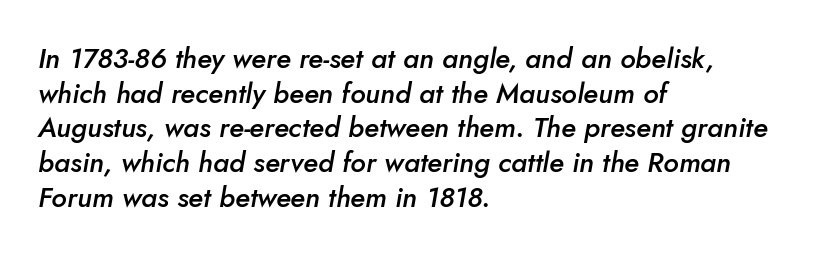
Q: Is the text bold? A: Semi-bold.
Q: Is the text italic (slanted)? A: Yes, it leans right by about 5 degrees.
Q: Is the text underlined? A: No.
Q: How is the paragraph aligned? A: Left-aligned.
Q: Is the spacing between letters normal or unusually wide? A: Normal.
Q: Width (condensed, normal, or wide)? A: Normal.
Q: Stroke contrast? A: Low.
Q: x-height? A: Small.
Q: Monospaced? A: No.
